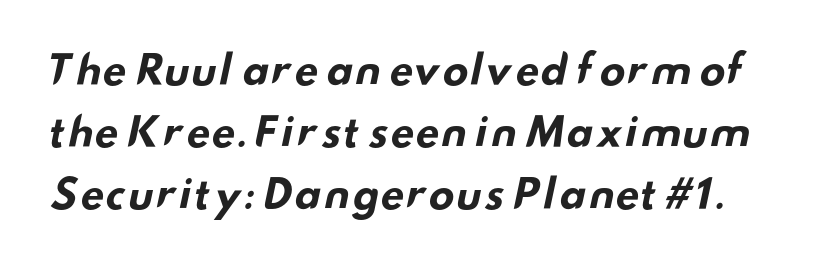
Q: Is the text bold? A: Yes.
Q: Is the typeface a serif or a sans-serif typeface? A: Sans-serif.
Q: Is the text underlined? A: No.
Q: Is the spacing between letters normal or unusually wide? A: Normal.
Q: Is the spacing between lines tight, normal or loose? A: Normal.
Q: Width (condensed, normal, or wide)? A: Wide.
Q: Stroke contrast? A: Low.
Q: x-height? A: Small.
Q: Monospaced? A: No.
